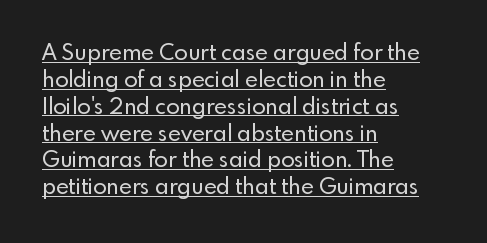
Q: Is the text italic (slanted)? A: No, it is upright.
Q: Is the text underlined? A: Yes.
Q: How is the paragraph aligned? A: Left-aligned.
Q: Is the spacing between letters normal or unusually wide? A: Normal.
